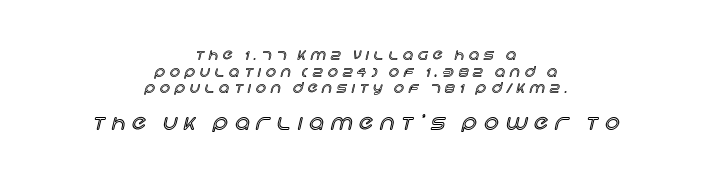
Q: Is the text italic (slanted)? A: Yes.
Q: Is the text underlined? A: No.
Q: How is the paragraph aligned? A: Centered.
Q: Is the spacing between letters normal or unusually wide? A: Unusually wide.
Q: Which block of text is set in a larger size, the first (top) or the second (bottom)? A: The second (bottom) one.
